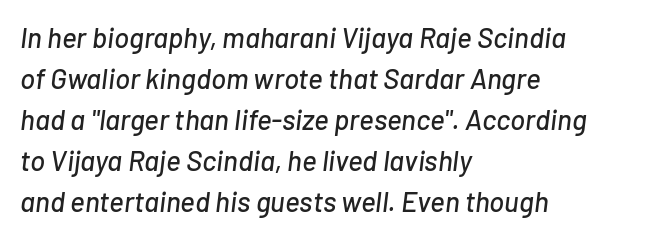
{"italic": "yes", "lean": "right", "slant_degrees": 7, "width": "normal", "stroke_contrast": "low", "x_height": "medium", "monospaced": "no", "underline": "no", "align": "left", "line_spacing": "normal", "line_spacing_ratio": 1.46, "letter_spacing": "normal", "letter_spacing_em": 0.0, "glyph_px": 28}
